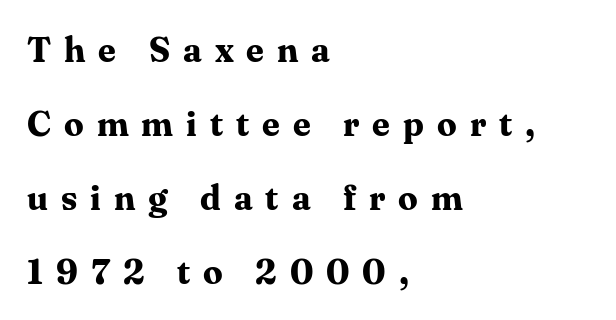
Q: Is the text bold? A: Yes.
Q: Is the text italic (slanted)? A: No, it is upright.
Q: Is the typeface a serif or a sans-serif typeface? A: Serif.
Q: Is the text underlined? A: No.
Q: How is the paragraph aligned? A: Left-aligned.
Q: Is the spacing between letters normal or unusually wide? A: Unusually wide.
Q: Is the spacing between lines tight, normal or loose? A: Loose.
Q: Width (condensed, normal, or wide)? A: Normal.
Q: Stroke contrast? A: Medium.
Q: x-height? A: Medium.
Q: Monospaced? A: No.
